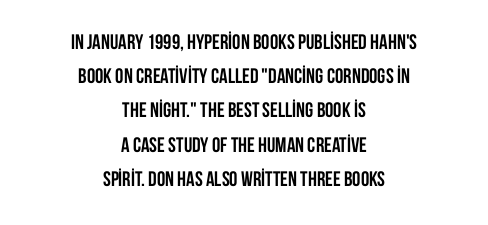
{"italic": "no", "bold": "yes", "underline": "no", "align": "center", "line_spacing": "normal", "line_spacing_ratio": 1.63, "letter_spacing": "normal", "letter_spacing_em": 0.0, "glyph_px": 21}
